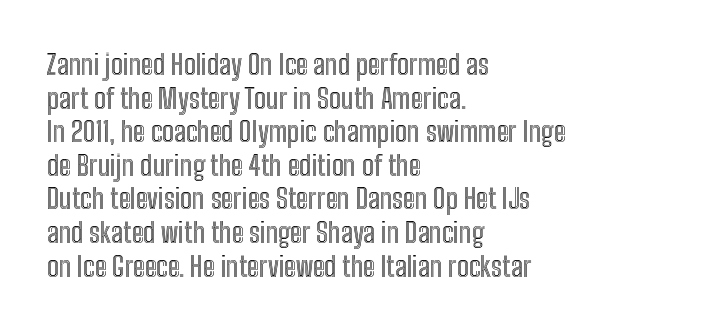
{"italic": "no", "width": "condensed", "x_height": "medium", "monospaced": "no", "underline": "no", "align": "left", "line_spacing_ratio": 1.2, "letter_spacing": "normal", "letter_spacing_em": 0.0, "glyph_px": 28}
